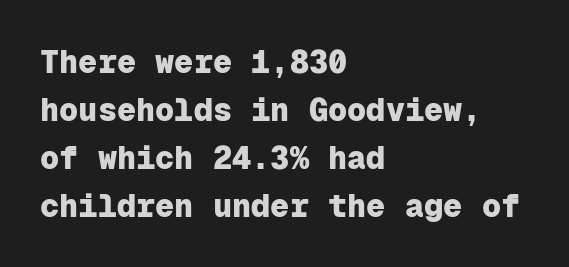
Q: Is the text bold? A: Yes.
Q: Is the text italic (slanted)? A: No, it is upright.
Q: Is the typeface a serif or a sans-serif typeface? A: Sans-serif.
Q: Is the text underlined? A: No.
Q: How is the paragraph aligned? A: Left-aligned.
Q: Is the spacing between letters normal or unusually wide? A: Normal.
Q: Is the spacing between lines tight, normal or loose? A: Normal.
Q: Width (condensed, normal, or wide)? A: Normal.
Q: Stroke contrast? A: Low.
Q: x-height? A: Medium.
Q: Monospaced? A: Yes.
